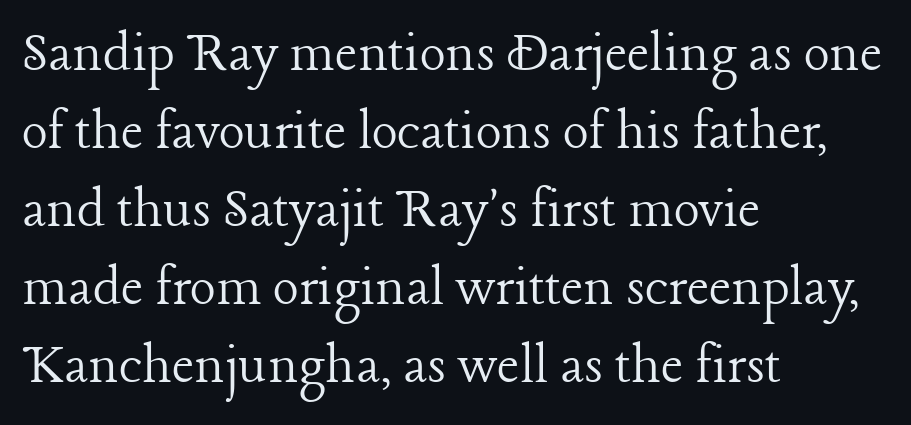
The image shows 61 px light serif type, upright; set left-aligned, normal line spacing (1.28x), normal letter spacing, not underlined; low stroke contrast and a medium x-height.
